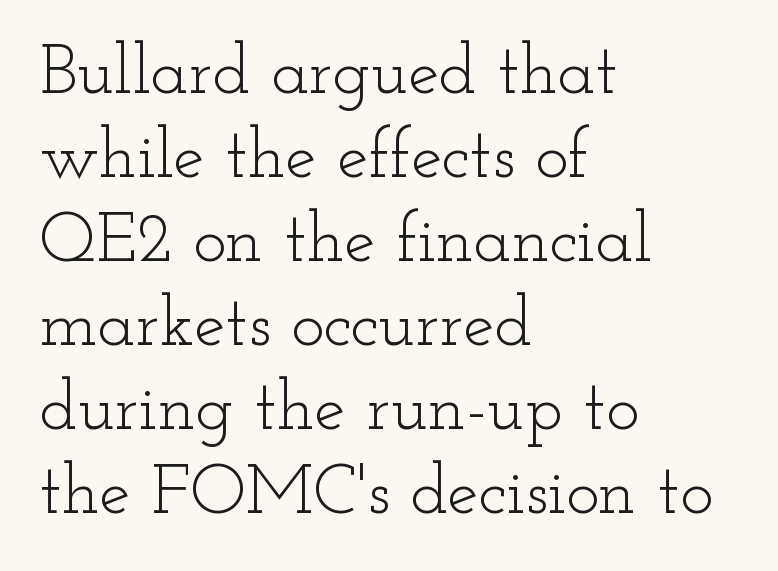
{"serif": "yes", "italic": "no", "bold": "no", "weight": "light", "width": "wide", "stroke_contrast": "low", "x_height": "small", "monospaced": "no", "underline": "no", "align": "left", "line_spacing_ratio": 1.2, "letter_spacing": "normal", "letter_spacing_em": 0.0, "glyph_px": 70}
